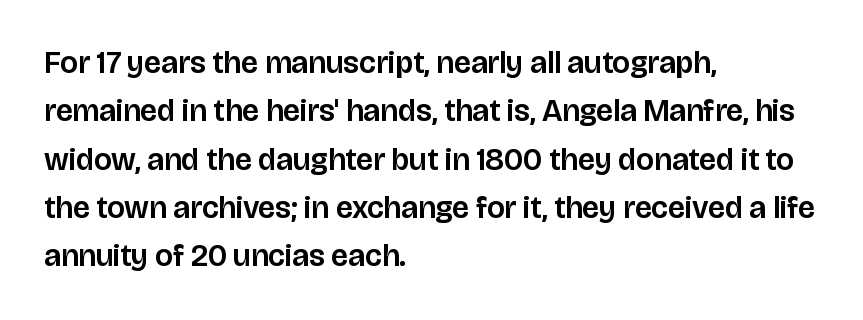
{"serif": "no", "italic": "no", "width": "normal", "stroke_contrast": "low", "x_height": "large", "monospaced": "no", "underline": "no", "align": "left", "line_spacing": "normal", "line_spacing_ratio": 1.56, "letter_spacing": "normal", "letter_spacing_em": 0.0, "glyph_px": 31}
